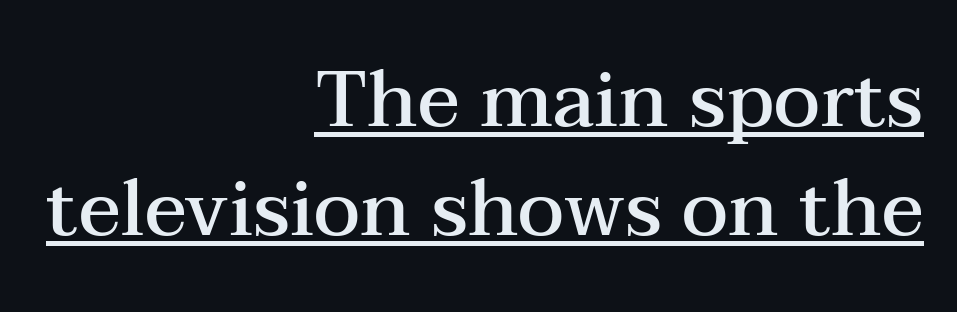
Q: Is the text bold? A: Semi-bold.
Q: Is the text italic (slanted)? A: No, it is upright.
Q: Is the typeface a serif or a sans-serif typeface? A: Serif.
Q: Is the text underlined? A: Yes.
Q: How is the paragraph aligned? A: Right-aligned.
Q: Is the spacing between letters normal or unusually wide? A: Normal.
Q: Is the spacing between lines tight, normal or loose? A: Normal.
Q: Width (condensed, normal, or wide)? A: Wide.
Q: Stroke contrast? A: Medium.
Q: x-height? A: Medium.
Q: Monospaced? A: No.
